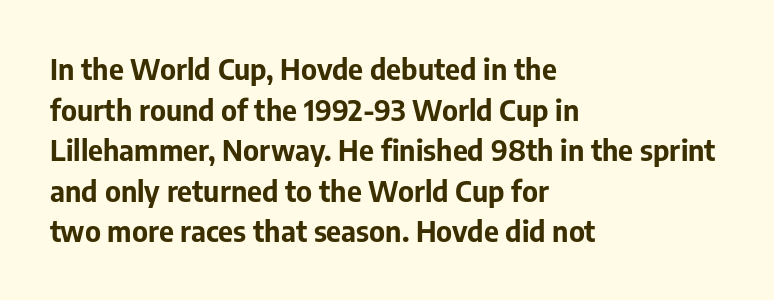
{"serif": "no", "italic": "no", "bold": "yes", "weight": "bold", "width": "normal", "stroke_contrast": "low", "x_height": "medium", "monospaced": "no", "underline": "no", "align": "left", "line_spacing": "normal", "line_spacing_ratio": 1.4, "letter_spacing": "normal", "letter_spacing_em": 0.0, "glyph_px": 29}
